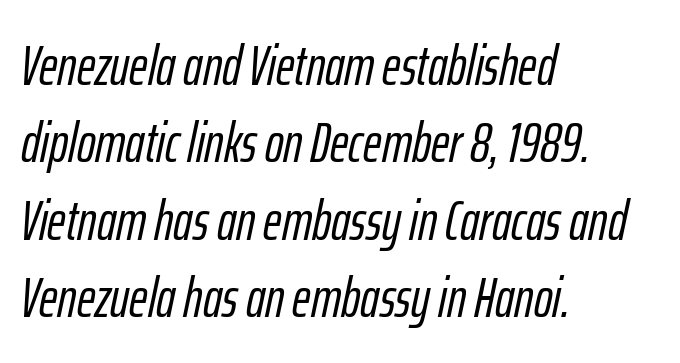
Proportional: the letters do not fall into vertical columns. Underline: absent. An italicized treatment has been applied to the whole sample. The designer left line spacing at the default.
